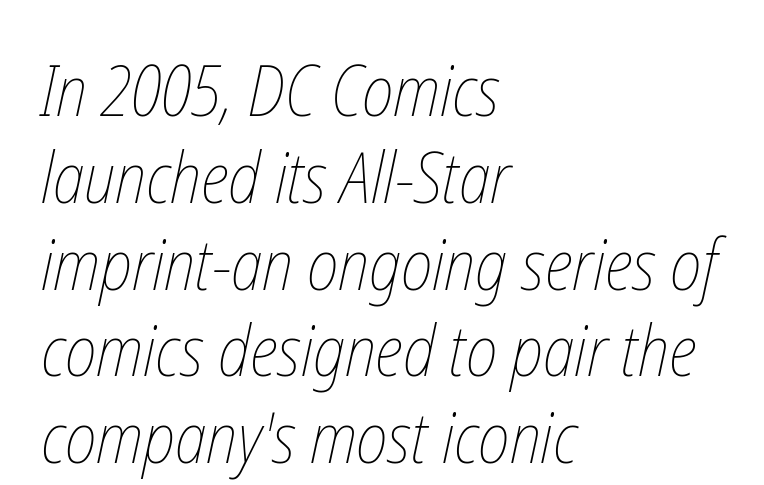
{"bold": "no", "weight": "thin", "width": "condensed", "stroke_contrast": "low", "x_height": "medium", "monospaced": "no", "underline": "no", "align": "left", "line_spacing_ratio": 1.24, "letter_spacing": "normal", "letter_spacing_em": 0.0, "glyph_px": 70}
